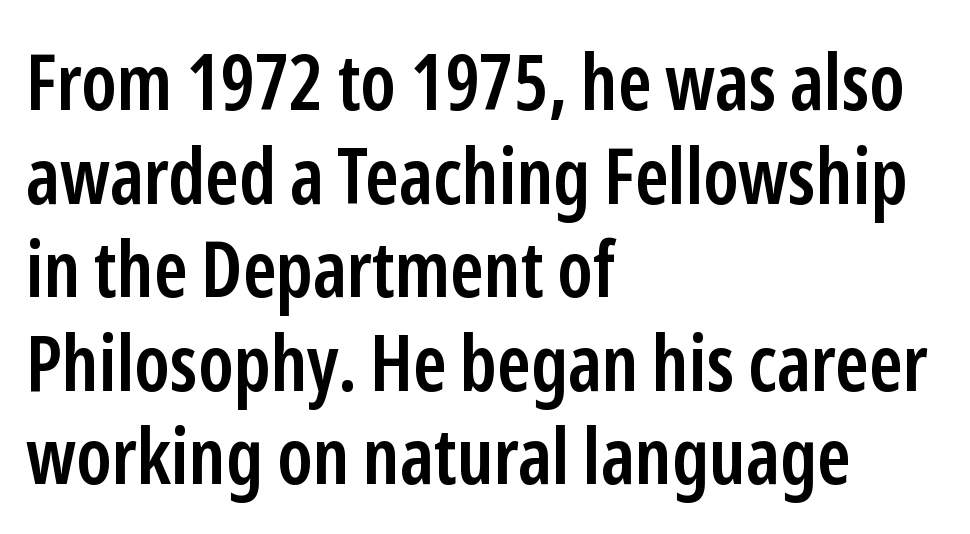
Q: Is the text bold? A: Semi-bold.
Q: Is the text italic (slanted)? A: No, it is upright.
Q: Is the typeface a serif or a sans-serif typeface? A: Sans-serif.
Q: Is the text underlined? A: No.
Q: How is the paragraph aligned? A: Left-aligned.
Q: Is the spacing between letters normal or unusually wide? A: Normal.
Q: Width (condensed, normal, or wide)? A: Condensed.
Q: Stroke contrast? A: Low.
Q: x-height? A: Medium.
Q: Monospaced? A: No.
